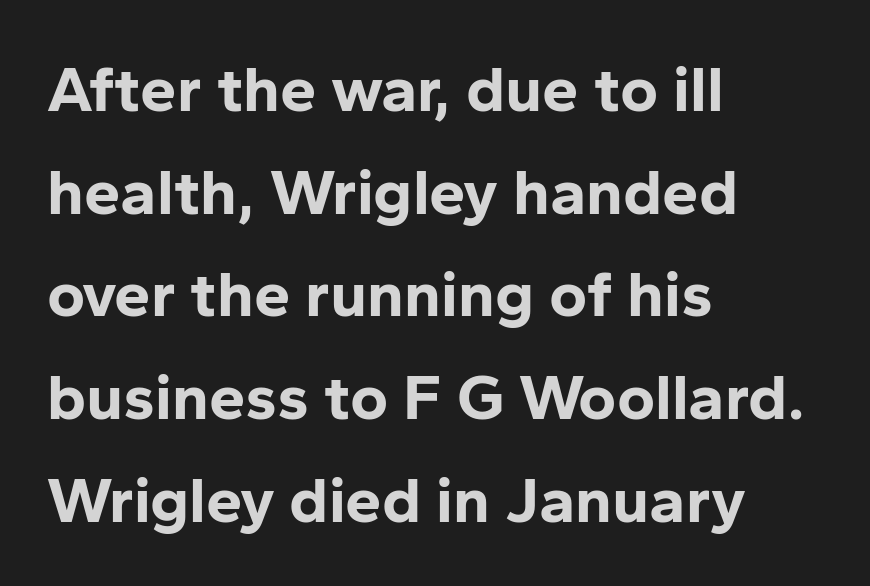
Q: Is the text bold? A: Yes.
Q: Is the text italic (slanted)? A: No, it is upright.
Q: Is the typeface a serif or a sans-serif typeface? A: Sans-serif.
Q: Is the text underlined? A: No.
Q: How is the paragraph aligned? A: Left-aligned.
Q: Is the spacing between letters normal or unusually wide? A: Normal.
Q: Is the spacing between lines tight, normal or loose? A: Normal.
Q: Width (condensed, normal, or wide)? A: Normal.
Q: Stroke contrast? A: Low.
Q: x-height? A: Medium.
Q: Monospaced? A: No.
